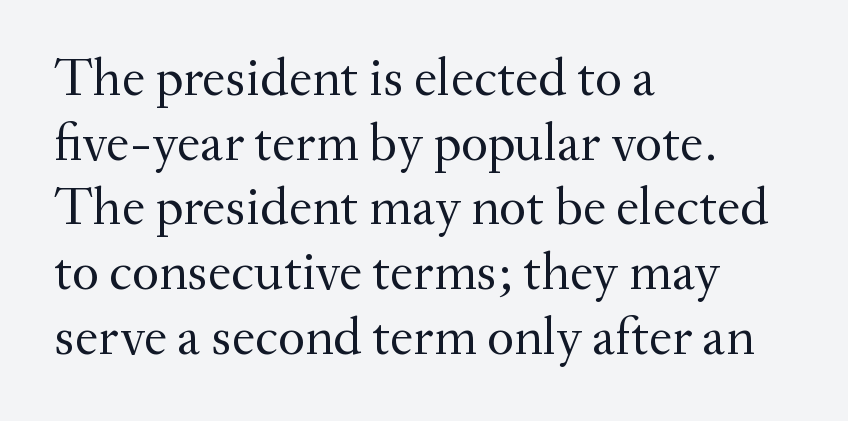
Here the designer chose a conventional face with non-uniform glyph widths. The space beneath each line is pristine and unruled. The rag falls on the right side of this text block. The strokes carry an ordinary text weight at most.
